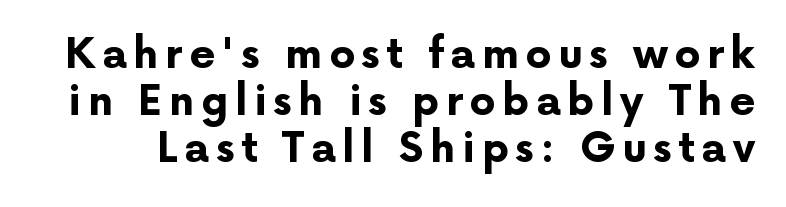
The image shows 41 px bold sans-serif type, upright; set tight line spacing (1.15x), not underlined; low stroke contrast and a medium x-height.
